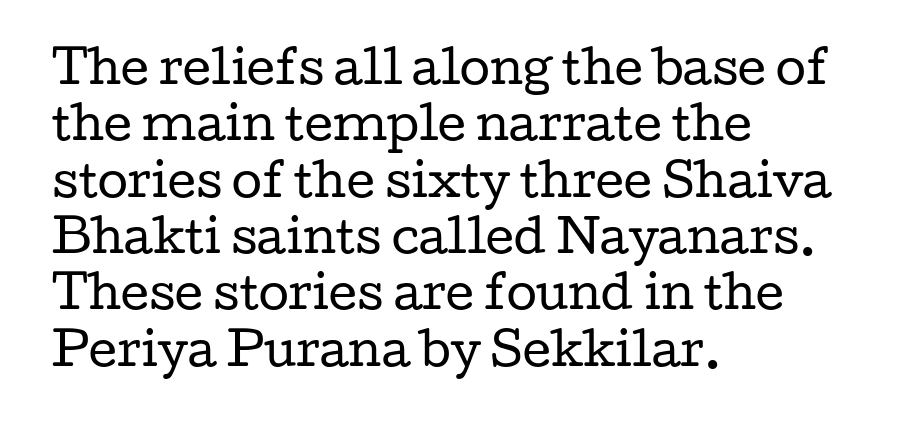
{"serif": "yes", "italic": "no", "bold": "no", "weight": "regular", "width": "wide", "stroke_contrast": "low", "x_height": "medium", "monospaced": "no", "underline": "no", "align": "left", "line_spacing": "normal", "line_spacing_ratio": 1.28, "letter_spacing": "normal", "letter_spacing_em": 0.0, "glyph_px": 44}
